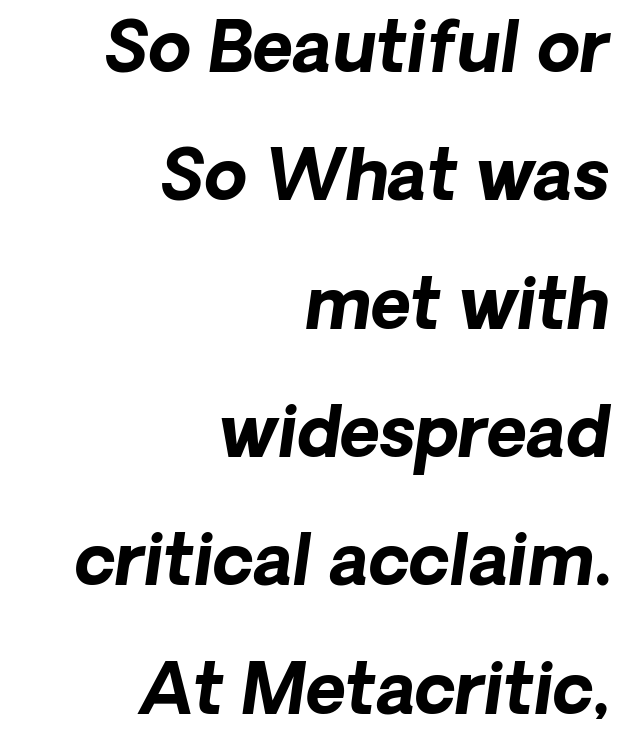
The image shows 69 px bold sans-serif type; set right-aligned, line spacing 1.86x, normal letter spacing, not underlined; low stroke contrast and a medium x-height.
